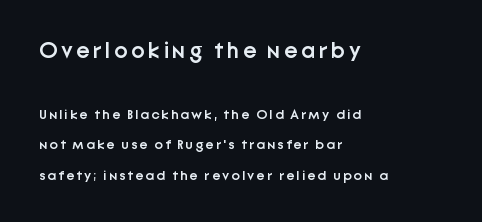
Lines of text with bare space underneath. Vertical spacing — loose. The font is running at a semibold setting, under full bold. This is roman type, the default non-slanted kind. Horizontal alignment here is leftward, the default for most running prose. Compare the two chunks: the upper has the greater cap height.
